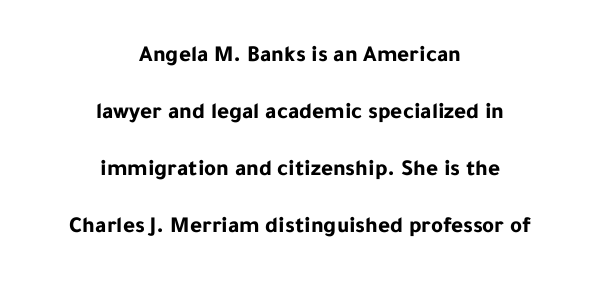
The image shows 23 px bold type, upright; set centered, loose line spacing (2.48x), normal letter spacing, not underlined.
